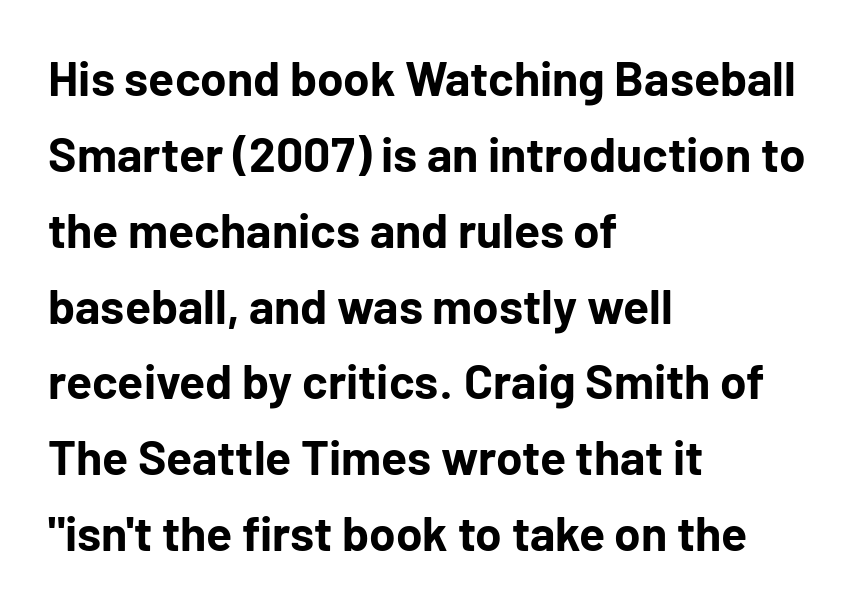
The image shows 48 px bold sans-serif type, upright; set left-aligned, normal line spacing (1.58x), normal letter spacing, not underlined; low stroke contrast and a medium x-height.
